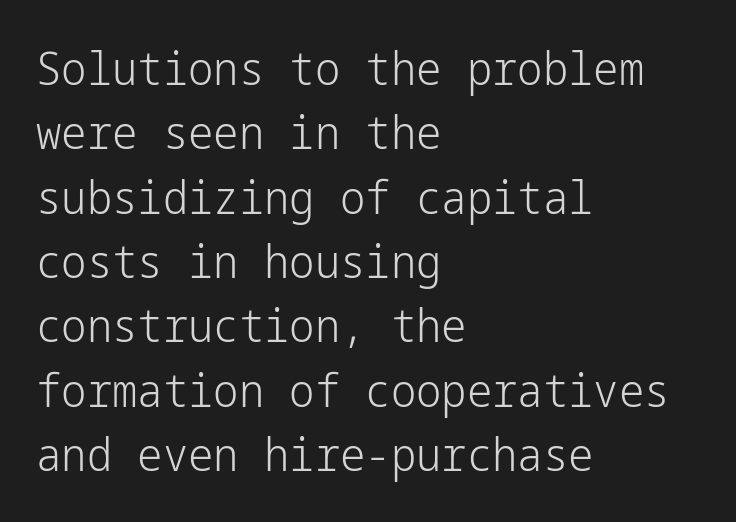
Q: Is the text bold? A: No.
Q: Is the text italic (slanted)? A: No, it is upright.
Q: Is the typeface a serif or a sans-serif typeface? A: Sans-serif.
Q: Is the text underlined? A: No.
Q: How is the paragraph aligned? A: Left-aligned.
Q: Is the spacing between letters normal or unusually wide? A: Normal.
Q: Is the spacing between lines tight, normal or loose? A: Normal.
Q: Width (condensed, normal, or wide)? A: Normal.
Q: Stroke contrast? A: Low.
Q: x-height? A: Medium.
